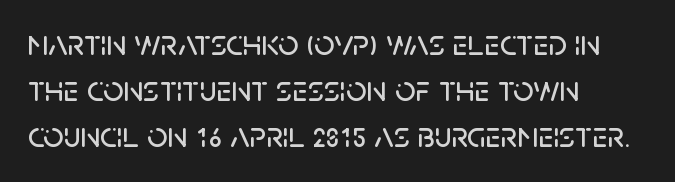
{"serif": "no", "italic": "no", "width": "normal", "stroke_contrast": "low", "x_height": "large", "monospaced": "no", "underline": "no", "align": "left", "line_spacing": "normal", "line_spacing_ratio": 1.28, "letter_spacing": "normal", "letter_spacing_em": 0.0, "glyph_px": 36}
